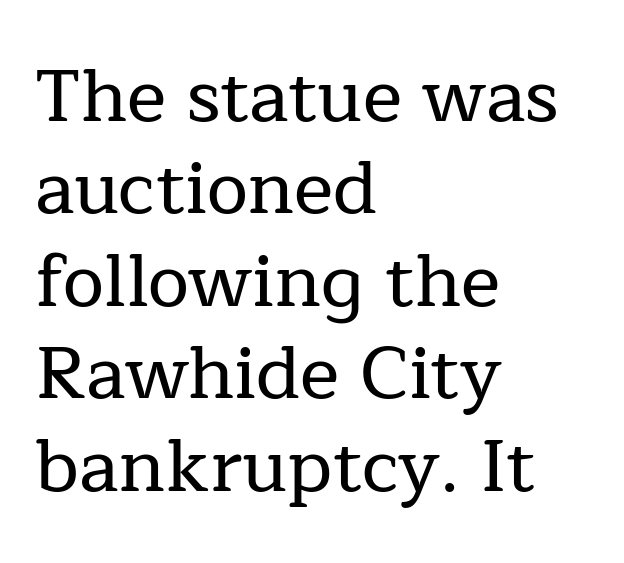
The image shows 74 px serif type, upright; set left-aligned, normal line spacing (1.25x), normal letter spacing, not underlined; low stroke contrast and a medium x-height.
